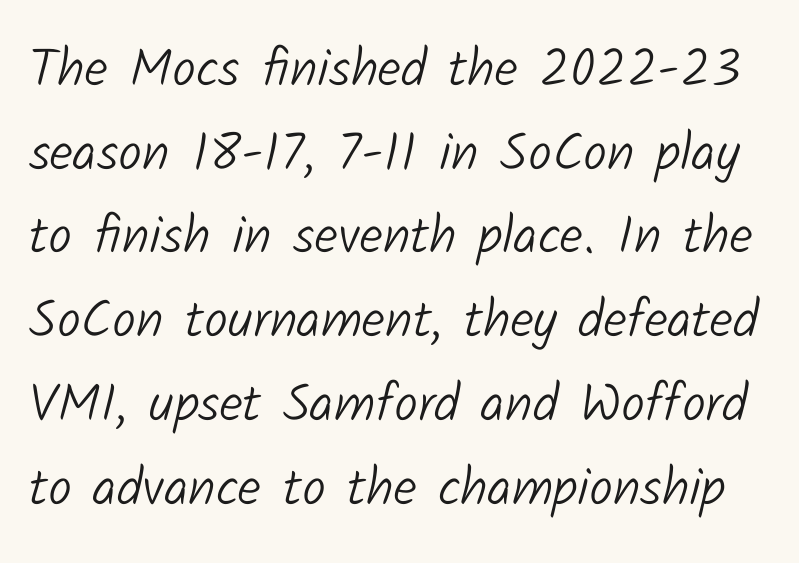
{"serif": "no", "bold": "no", "weight": "light", "width": "normal", "stroke_contrast": "low", "x_height": "medium", "monospaced": "no", "underline": "no", "line_spacing": "normal", "line_spacing_ratio": 1.58, "letter_spacing": "normal", "letter_spacing_em": 0.0, "glyph_px": 53}
